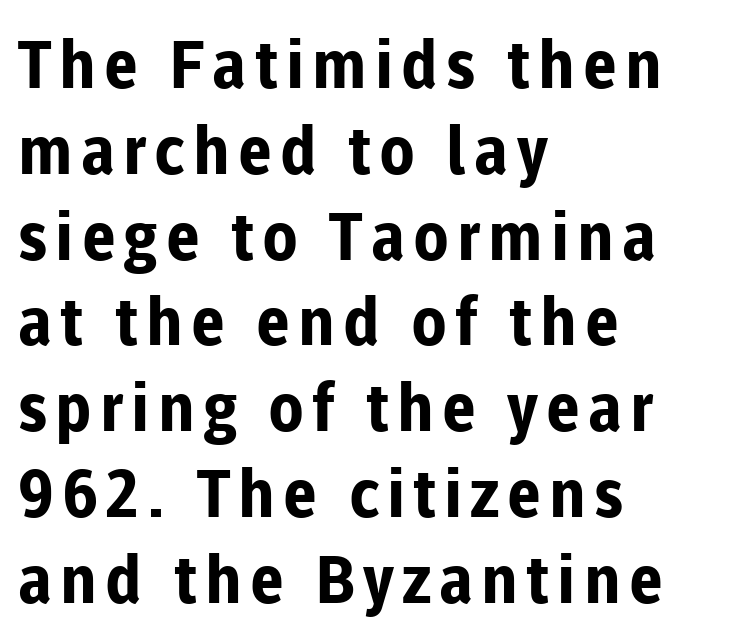
{"serif": "no", "italic": "no", "bold": "yes", "weight": "bold", "width": "normal", "stroke_contrast": "low", "x_height": "medium", "monospaced": "no", "underline": "no", "align": "left", "line_spacing": "normal", "line_spacing_ratio": 1.3, "glyph_px": 66}
